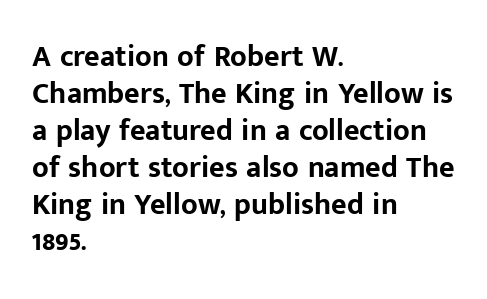
Q: Is the text bold? A: Yes.
Q: Is the text italic (slanted)? A: No, it is upright.
Q: Is the typeface a serif or a sans-serif typeface? A: Sans-serif.
Q: Is the text underlined? A: No.
Q: How is the paragraph aligned? A: Left-aligned.
Q: Is the spacing between letters normal or unusually wide? A: Normal.
Q: Width (condensed, normal, or wide)? A: Normal.
Q: Stroke contrast? A: Low.
Q: x-height? A: Medium.
Q: Monospaced? A: No.
